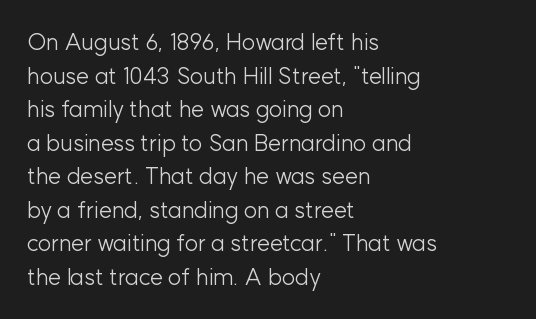
Q: Is the text bold? A: No.
Q: Is the text italic (slanted)? A: No, it is upright.
Q: Is the text underlined? A: No.
Q: How is the paragraph aligned? A: Left-aligned.
Q: Is the spacing between letters normal or unusually wide? A: Normal.
Q: Is the spacing between lines tight, normal or loose? A: Normal.
